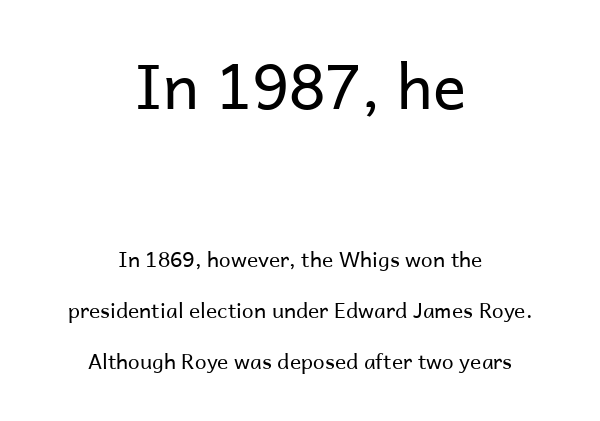
The image shows 62 px regular-weight sans-serif type, upright; set centered, loose line spacing (2.43x), normal letter spacing, not underlined; the first (top) block is 2.95x larger; low stroke contrast and a medium x-height.
